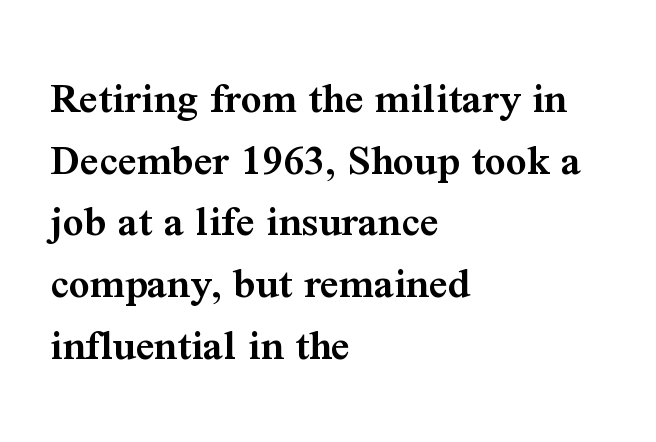
{"serif": "yes", "italic": "no", "bold": "semi", "weight": "semibold", "width": "normal", "stroke_contrast": "medium", "x_height": "medium", "monospaced": "no", "underline": "no", "align": "left", "line_spacing": "normal", "line_spacing_ratio": 1.34, "letter_spacing": "normal", "letter_spacing_em": 0.0, "glyph_px": 46}
